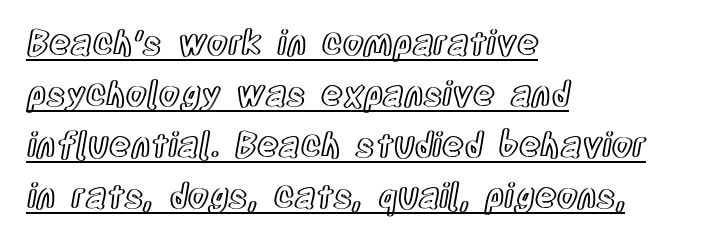
{"width": "condensed", "x_height": "large", "monospaced": "no", "underline": "yes", "align": "left", "line_spacing": "normal", "line_spacing_ratio": 1.5, "letter_spacing": "normal", "letter_spacing_em": 0.0, "glyph_px": 34}
